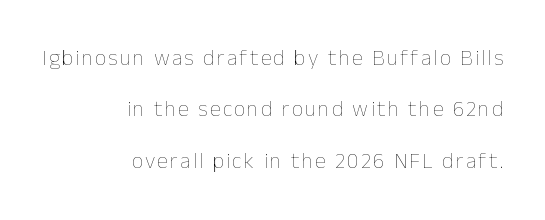
When letters stand straight like this, we call the style roman or upright. Baseline-to-baseline distance is far greater than the letter height. This reads as an unemphasized weight, regular at the heaviest. Layout note: lines flush right. The area under the type is left untouched.
